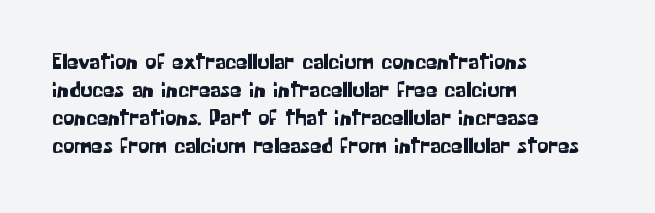
Look at the tracking — it's just the regular setting, nothing added. Caption: multi-line text, flush left, ragged right. Notice how the stems are strictly vertical — no italics here. A clean baseline with only descenders dipping below it.
